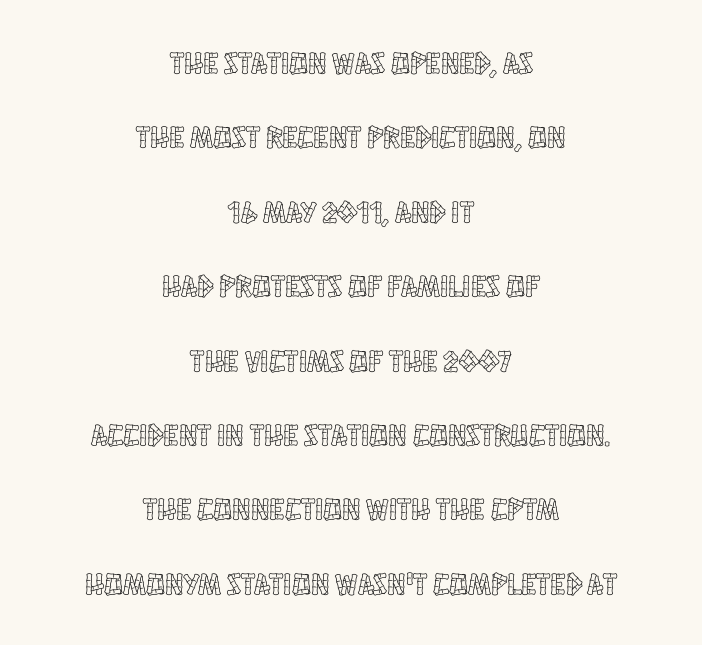
The image shows 31 px condensed type, upright; set centered, loose line spacing (2.4x), normal letter spacing, not underlined; a large x-height.
